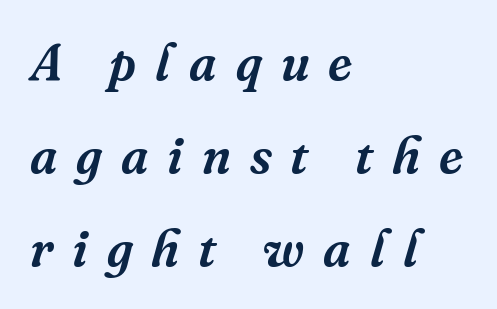
Proportional: the letters do not fall into vertical columns. Plain, unruled lines of type. Observe the wide spacing: letters keep a clear distance from each other. The font family rendered here belongs to the serif group. The whole block is typeset with a tilt. The compositor pushed each line to the left boundary.
